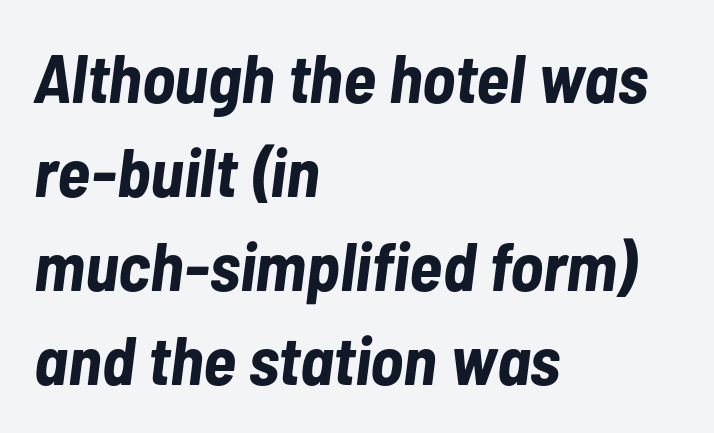
{"italic": "yes", "lean": "right", "slant_degrees": 7, "bold": "yes", "weight": "bold", "width": "condensed", "stroke_contrast": "low", "x_height": "medium", "monospaced": "no", "underline": "no", "align": "left", "line_spacing": "normal", "line_spacing_ratio": 1.36, "letter_spacing": "normal", "letter_spacing_em": 0.0, "glyph_px": 69}
